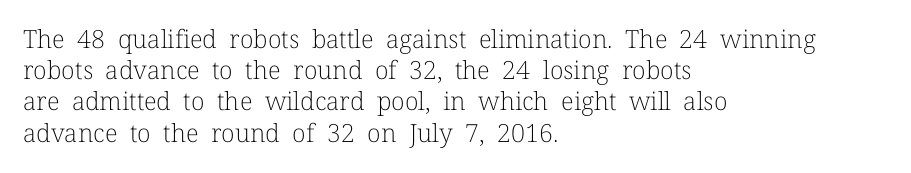
Q: Is the text bold? A: No.
Q: Is the text italic (slanted)? A: No, it is upright.
Q: Is the text underlined? A: No.
Q: How is the paragraph aligned? A: Left-aligned.
Q: Is the spacing between letters normal or unusually wide? A: Normal.
Q: Is the spacing between lines tight, normal or loose? A: Normal.
